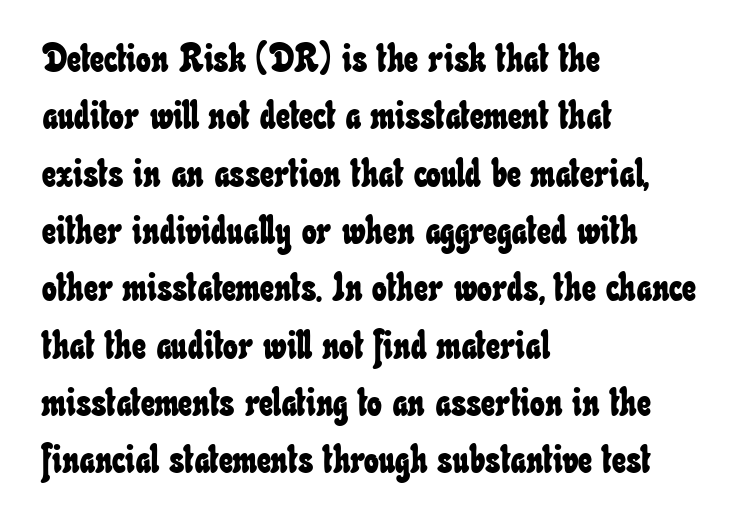
Is this a fixed-width face? No — the glyphs have proportional, varying widths. Tracking value appears to be zero — textbook default spacing. The ragged edge is on the right, which tells us the setting is flush left. Interline gaps are of average width in this sample.
